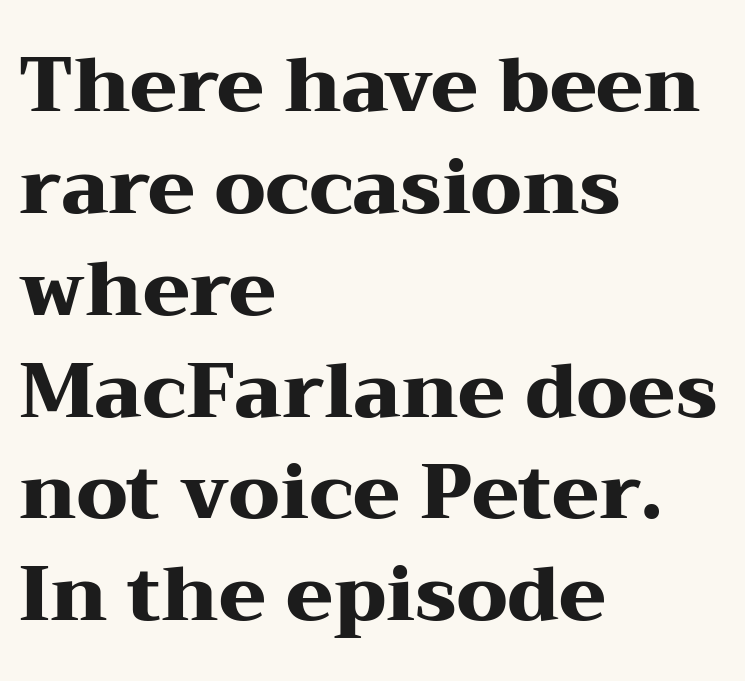
Q: Is the text bold? A: Yes.
Q: Is the text italic (slanted)? A: No, it is upright.
Q: Is the typeface a serif or a sans-serif typeface? A: Serif.
Q: Is the text underlined? A: No.
Q: How is the paragraph aligned? A: Left-aligned.
Q: Is the spacing between letters normal or unusually wide? A: Normal.
Q: Is the spacing between lines tight, normal or loose? A: Normal.
Q: Width (condensed, normal, or wide)? A: Wide.
Q: Stroke contrast? A: Medium.
Q: x-height? A: Medium.
Q: Monospaced? A: No.
